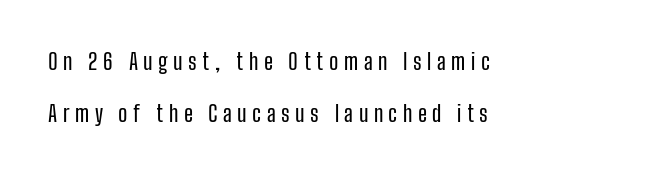
Honestly, the rows look like they've been pulled way apart. Beneath every word, the page is bare. Typeset ragged right — the left edge is the straight one. Honestly, the letter spacing is so wide it's the main thing you notice. Tall strokes in this sample are plumb rather than angled.
